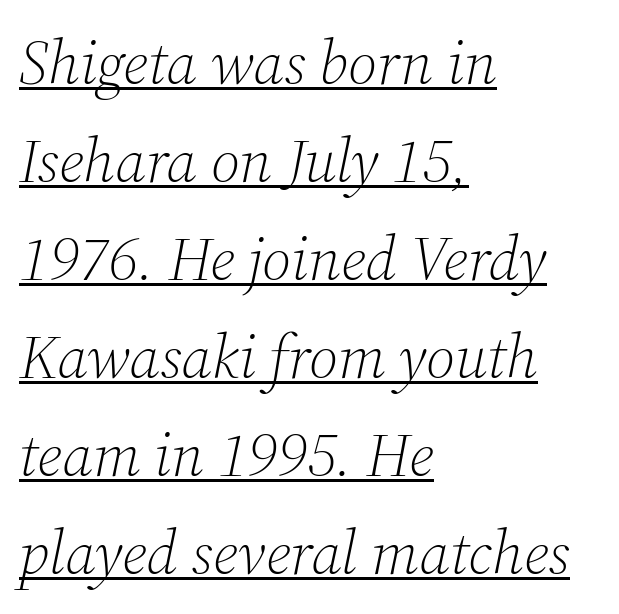
Q: Is the text bold? A: No.
Q: Is the text italic (slanted)? A: Yes, it leans right by about 12 degrees.
Q: Is the typeface a serif or a sans-serif typeface? A: Serif.
Q: Is the text underlined? A: Yes.
Q: How is the paragraph aligned? A: Left-aligned.
Q: Is the spacing between letters normal or unusually wide? A: Normal.
Q: Is the spacing between lines tight, normal or loose? A: Normal.
Q: Width (condensed, normal, or wide)? A: Normal.
Q: Stroke contrast? A: Medium.
Q: x-height? A: Medium.
Q: Monospaced? A: No.
